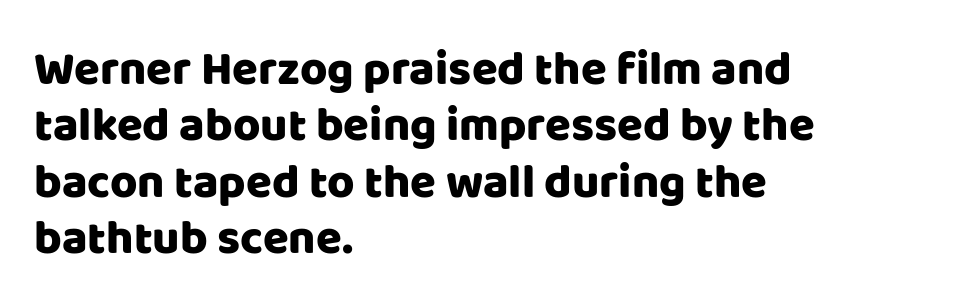
Letter spacing: default. Typeset ragged right — the left edge is the straight one. Is this a fixed-width face? No — the glyphs have proportional, varying widths. The space directly below the letters is spotless. Type style note: lacks serifs. The letters stand upright; this is a roman face.
